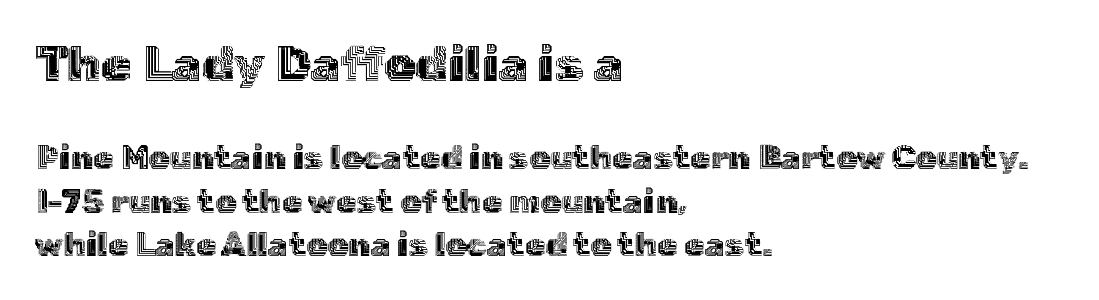
Q: Is the text italic (slanted)? A: No, it is upright.
Q: Is the text underlined? A: No.
Q: How is the paragraph aligned? A: Left-aligned.
Q: Is the spacing between letters normal or unusually wide? A: Normal.
Q: Is the spacing between lines tight, normal or loose? A: Normal.
Q: Which block of text is set in a larger size, the first (top) or the second (bottom)? A: The first (top) one.
Q: Width (condensed, normal, or wide)? A: Normal.
Q: x-height? A: Medium.
Q: Monospaced? A: No.
